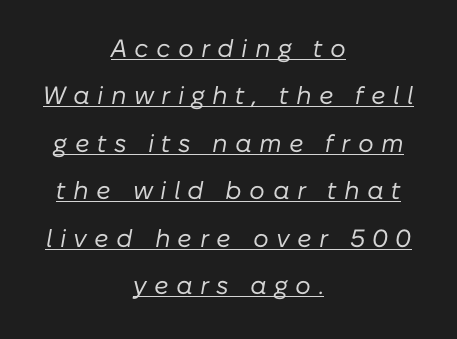
{"italic": "yes", "lean": "right", "slant_degrees": 10, "bold": "no", "underline": "yes", "align": "center", "line_spacing": "loose", "line_spacing_ratio": 1.9, "letter_spacing": "wide", "letter_spacing_em": 0.29, "glyph_px": 25}
